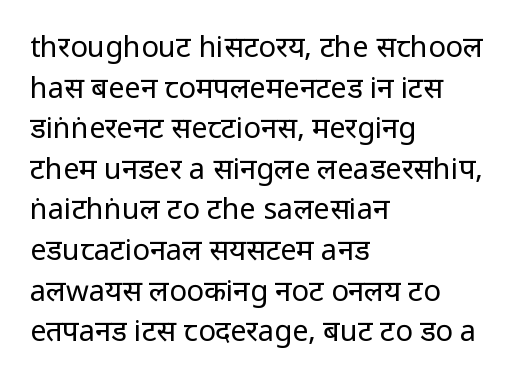
Reading down the column, the eye jumps a familiar distance to each next line. Think standard paragraph weight, or any step lighter than that. Between one letter and the next there's only the usual sliver of space. Has an underline been added? It has not.
